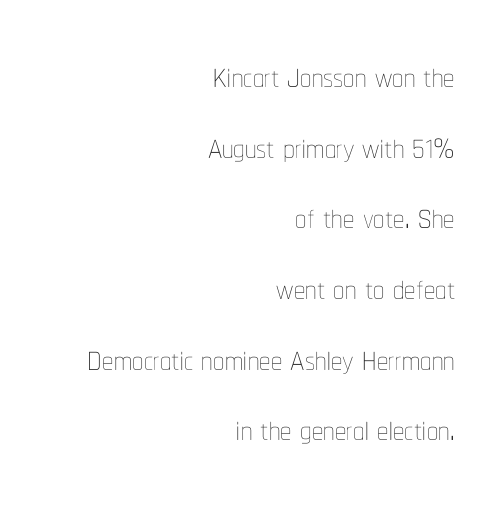
If you drew a line through each stem, it would be perfectly vertical. The glyphs are unaccompanied by any horizontal stroke below them. The passage is arranged like a letterhead date or caption credit — flush right. Think standard paragraph weight, or any step lighter than that.
